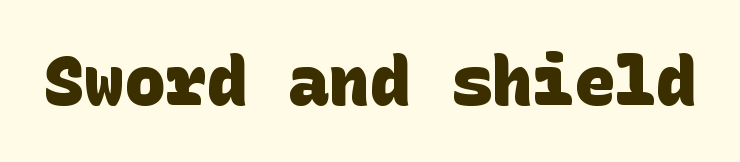
Does the type have serifs? No, each stem ends abruptly. Does the weight exceed regular? Yes, all the way to bold. The letters sit at their default tracking, neither squeezed nor spread. The strip under each line holds only bare page.
